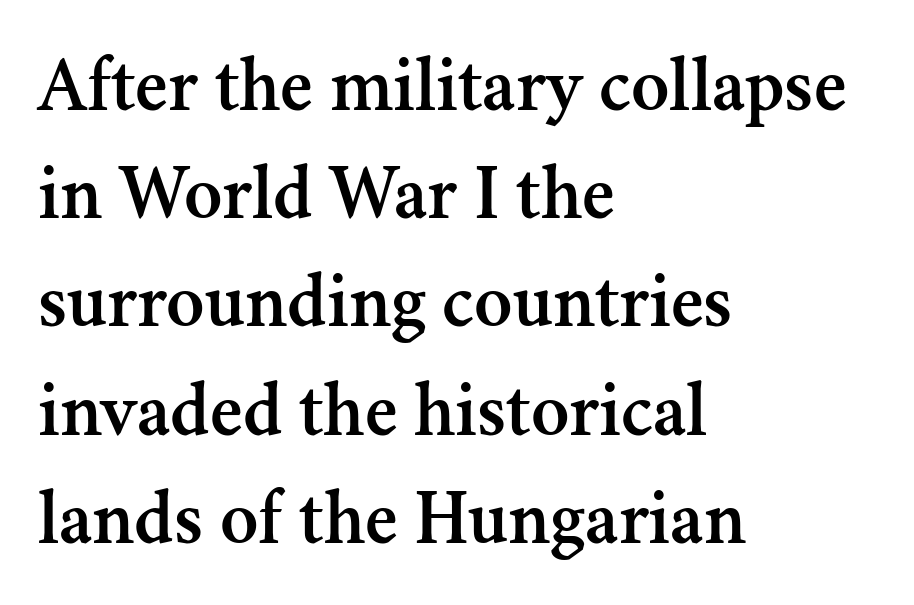
The image shows 79 px serif type, upright; set left-aligned, normal line spacing (1.37x), normal letter spacing, not underlined; medium stroke contrast and a small x-height.
